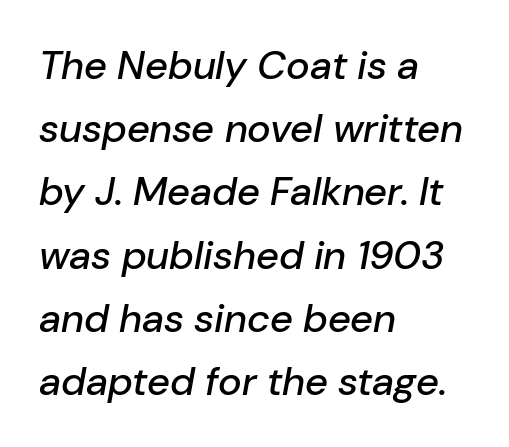
{"italic": "yes", "lean": "right", "slant_degrees": 10, "width": "normal", "stroke_contrast": "low", "x_height": "medium", "monospaced": "no", "underline": "no", "align": "left", "line_spacing": "normal", "line_spacing_ratio": 1.58, "letter_spacing": "normal", "letter_spacing_em": 0.0, "glyph_px": 40}
